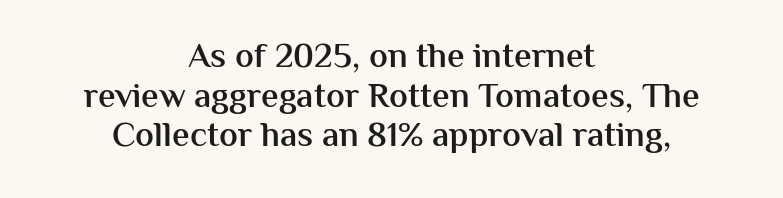
{"serif": "no", "italic": "no", "bold": "semi", "weight": "semibold", "width": "normal", "stroke_contrast": "medium", "x_height": "medium", "monospaced": "no", "underline": "no", "align": "center", "line_spacing": "tight", "line_spacing_ratio": 1.13, "letter_spacing": "normal", "letter_spacing_em": 0.0, "glyph_px": 35}
